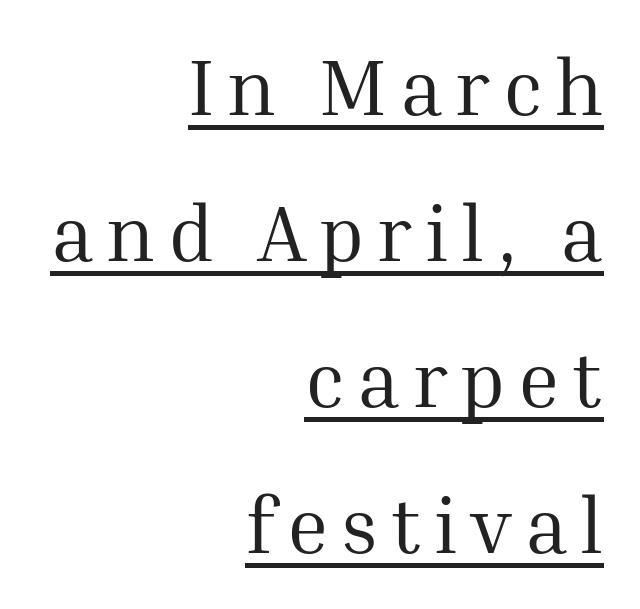
{"serif": "yes", "italic": "no", "bold": "no", "weight": "regular", "width": "normal", "stroke_contrast": "medium", "x_height": "medium", "monospaced": "no", "underline": "yes", "align": "right", "line_spacing_ratio": 1.85, "glyph_px": 79}
